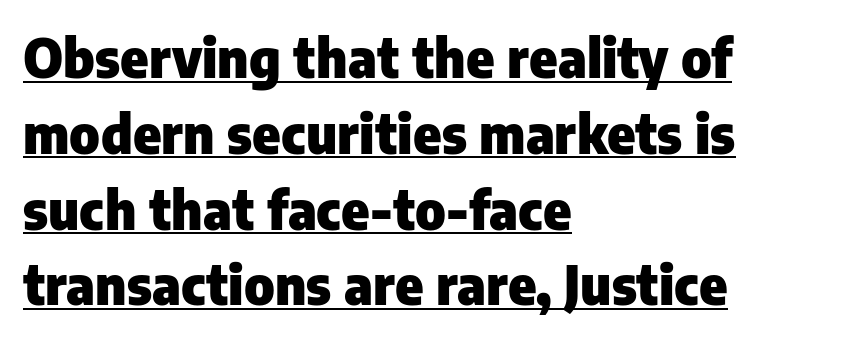
{"serif": "no", "italic": "no", "bold": "yes", "weight": "heavy", "width": "normal", "stroke_contrast": "low", "x_height": "medium", "monospaced": "no", "underline": "yes", "align": "left", "line_spacing": "normal", "line_spacing_ratio": 1.43, "letter_spacing": "normal", "letter_spacing_em": 0.0, "glyph_px": 53}
